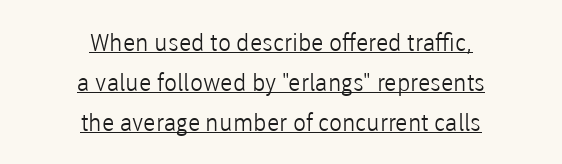
The image shows 24 px text type, upright; set centered, normal line spacing (1.67x), normal letter spacing, underlined.
